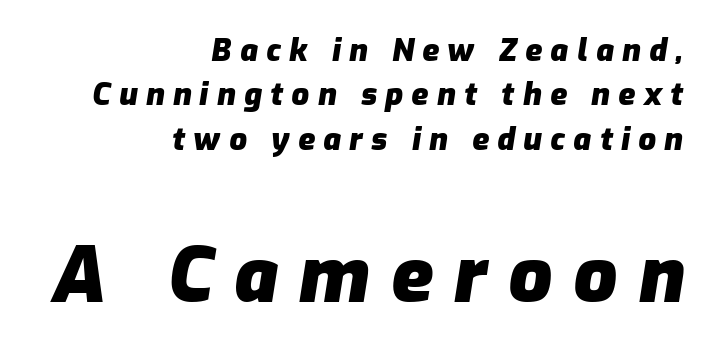
Q: Is the text bold? A: Yes.
Q: Is the text italic (slanted)? A: Yes, it leans right by about 9 degrees.
Q: Is the text underlined? A: No.
Q: How is the paragraph aligned? A: Right-aligned.
Q: Is the spacing between letters normal or unusually wide? A: Unusually wide.
Q: Is the spacing between lines tight, normal or loose? A: Normal.
Q: Which block of text is set in a larger size, the first (top) or the second (bottom)? A: The second (bottom) one.
Q: Width (condensed, normal, or wide)? A: Normal.
Q: Stroke contrast? A: Low.
Q: x-height? A: Medium.
Q: Monospaced? A: No.
